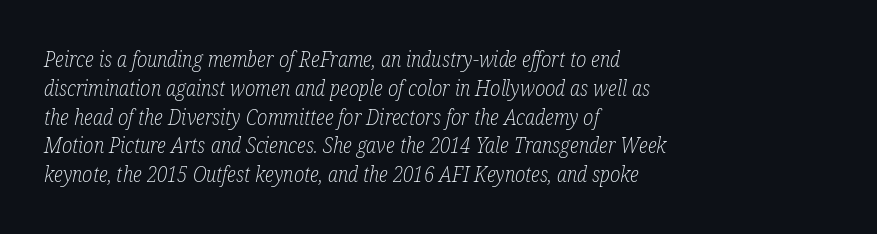
{"italic": "yes", "lean": "right", "slant_degrees": 12, "bold": "no", "underline": "no", "align": "left", "line_spacing": "normal", "line_spacing_ratio": 1.37, "letter_spacing": "normal", "letter_spacing_em": 0.0, "glyph_px": 21}
